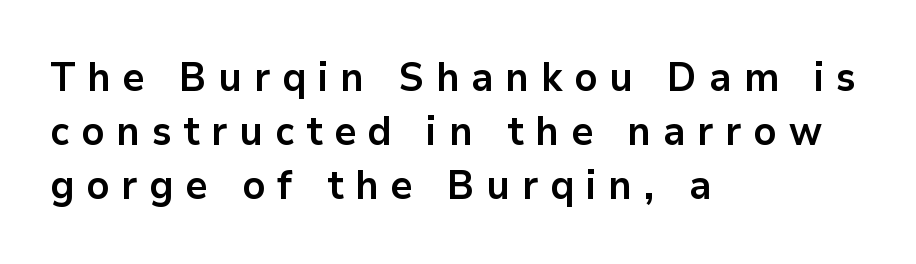
Q: Is the text bold? A: Yes.
Q: Is the text italic (slanted)? A: No, it is upright.
Q: Is the typeface a serif or a sans-serif typeface? A: Sans-serif.
Q: Is the text underlined? A: No.
Q: How is the paragraph aligned? A: Left-aligned.
Q: Is the spacing between letters normal or unusually wide? A: Unusually wide.
Q: Is the spacing between lines tight, normal or loose? A: Normal.
Q: Width (condensed, normal, or wide)? A: Normal.
Q: Stroke contrast? A: Low.
Q: x-height? A: Medium.
Q: Monospaced? A: No.
